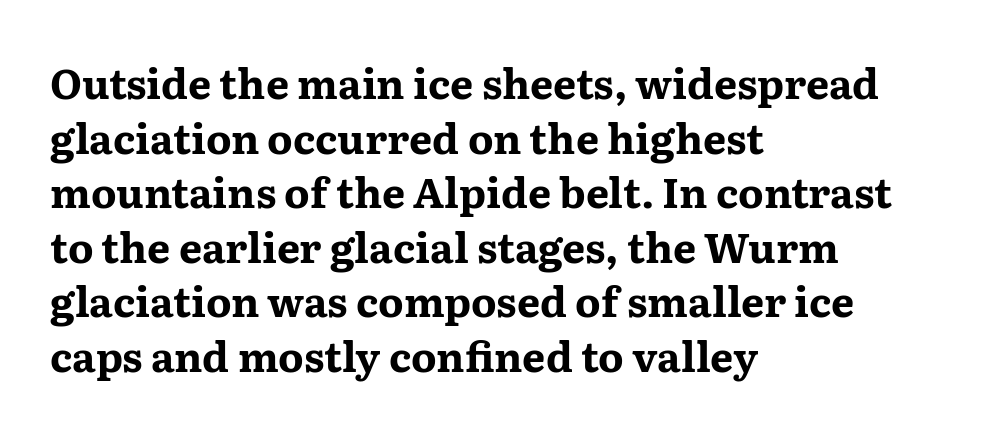
Q: Is the text bold? A: Yes.
Q: Is the text italic (slanted)? A: No, it is upright.
Q: Is the typeface a serif or a sans-serif typeface? A: Serif.
Q: Is the text underlined? A: No.
Q: How is the paragraph aligned? A: Left-aligned.
Q: Is the spacing between letters normal or unusually wide? A: Normal.
Q: Is the spacing between lines tight, normal or loose? A: Normal.
Q: Width (condensed, normal, or wide)? A: Wide.
Q: Stroke contrast? A: Medium.
Q: x-height? A: Medium.
Q: Monospaced? A: No.
